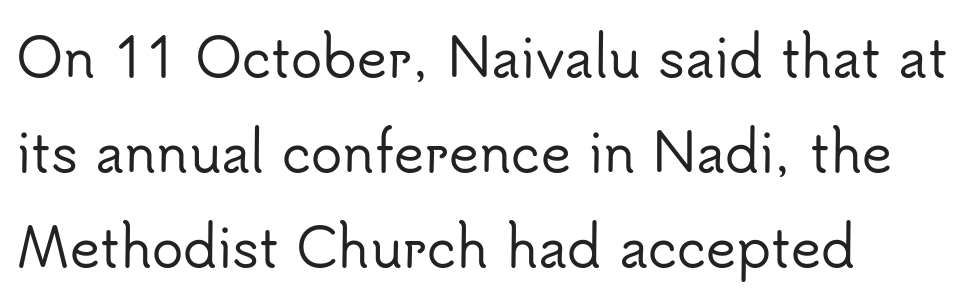
Q: Is the text italic (slanted)? A: No, it is upright.
Q: Is the typeface a serif or a sans-serif typeface? A: Sans-serif.
Q: Is the text underlined? A: No.
Q: How is the paragraph aligned? A: Left-aligned.
Q: Is the spacing between letters normal or unusually wide? A: Normal.
Q: Width (condensed, normal, or wide)? A: Normal.
Q: Stroke contrast? A: Low.
Q: x-height? A: Small.
Q: Monospaced? A: No.
